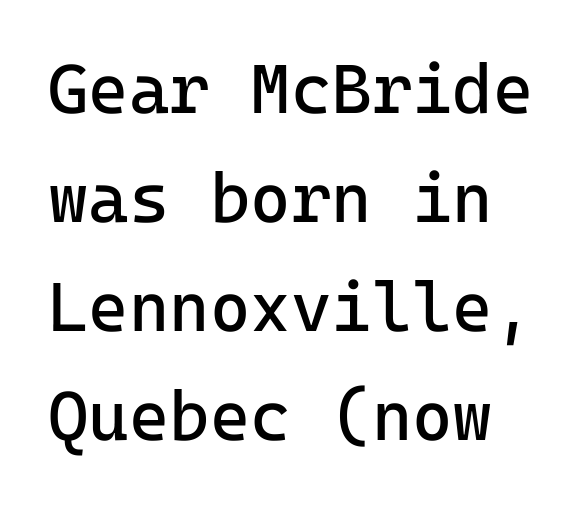
This sample has the even, mechanical cadence of fixed-width lettering. The strip under each line holds only bare page. Each new line begins a customary step beneath the previous one. Note: no serifs on the glyphs. Does extra space separate the letters? No, they use regular spacing.
